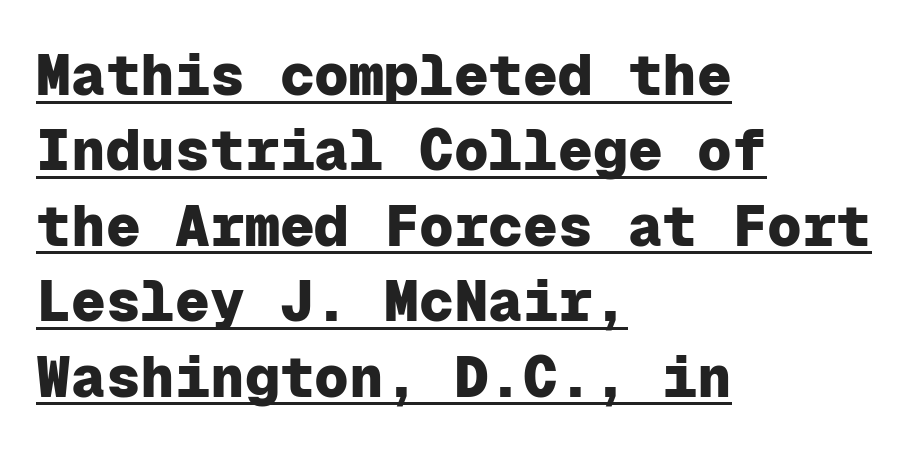
The image shows 58 px heavy sans-serif type, upright, monospaced; set left-aligned, normal line spacing (1.3x), normal letter spacing, underlined; low stroke contrast and a medium x-height.
